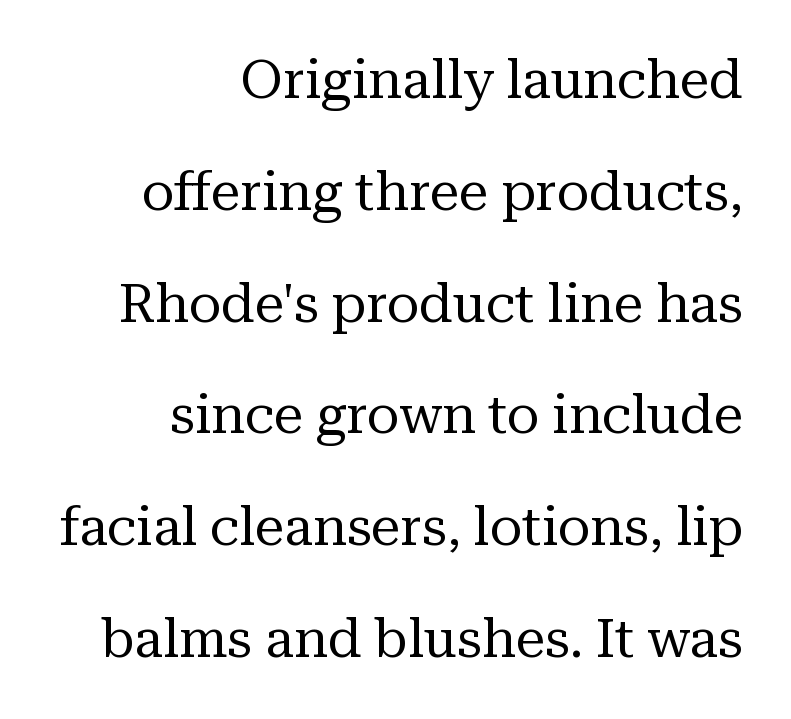
Q: Is the text bold? A: No.
Q: Is the text italic (slanted)? A: No, it is upright.
Q: Is the typeface a serif or a sans-serif typeface? A: Serif.
Q: Is the text underlined? A: No.
Q: How is the paragraph aligned? A: Right-aligned.
Q: Is the spacing between letters normal or unusually wide? A: Normal.
Q: Is the spacing between lines tight, normal or loose? A: Loose.
Q: Width (condensed, normal, or wide)? A: Normal.
Q: Stroke contrast? A: Medium.
Q: x-height? A: Medium.
Q: Monospaced? A: No.
